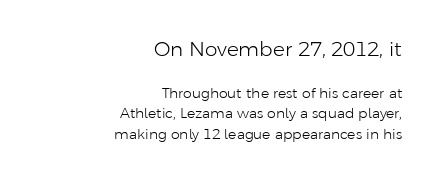
{"italic": "no", "bold": "no", "underline": "no", "align": "right", "line_spacing": "normal", "line_spacing_ratio": 1.48, "letter_spacing": "normal", "letter_spacing_em": 0.0, "larger_block": "first", "size_ratio": 1.43, "glyph_px": 20}
